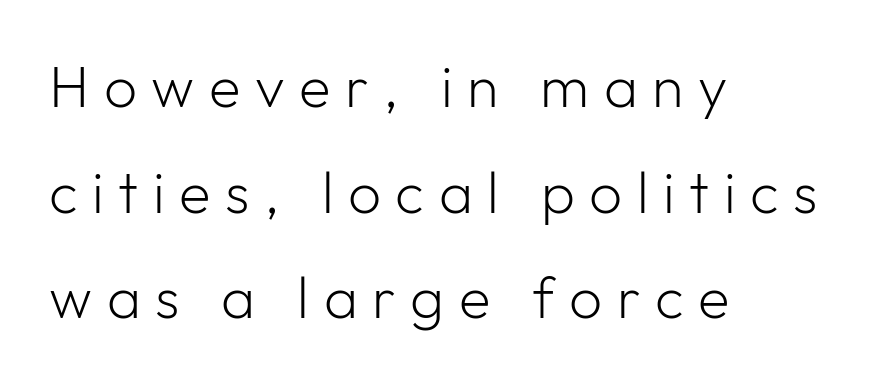
{"serif": "no", "italic": "no", "bold": "no", "weight": "light", "width": "normal", "stroke_contrast": "low", "x_height": "medium", "monospaced": "no", "underline": "no", "align": "left", "line_spacing_ratio": 1.82, "letter_spacing": "wide", "letter_spacing_em": 0.25, "glyph_px": 58}
